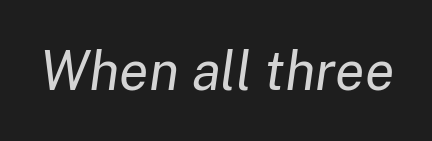
{"italic": "yes", "lean": "right", "slant_degrees": 8, "bold": "no", "weight": "regular", "width": "normal", "stroke_contrast": "low", "x_height": "medium", "monospaced": "no", "underline": "no", "letter_spacing": "normal", "letter_spacing_em": 0.0, "glyph_px": 54}
